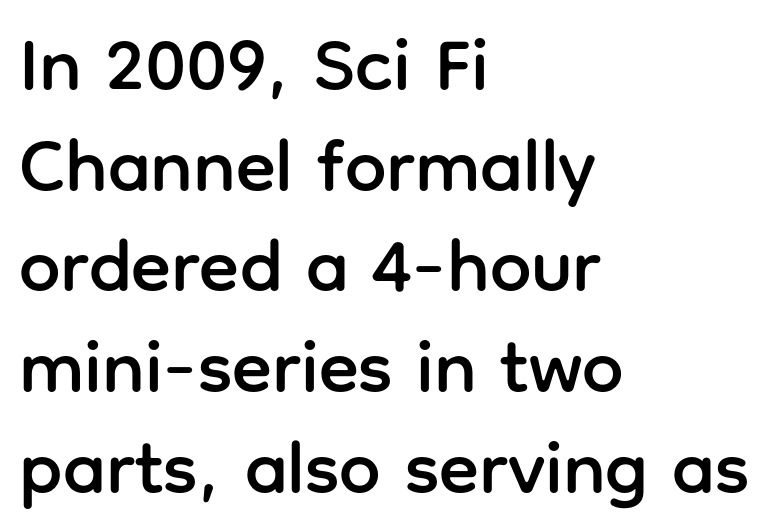
Q: Is the text italic (slanted)? A: No, it is upright.
Q: Is the typeface a serif or a sans-serif typeface? A: Sans-serif.
Q: Is the text underlined? A: No.
Q: How is the paragraph aligned? A: Left-aligned.
Q: Is the spacing between letters normal or unusually wide? A: Normal.
Q: Is the spacing between lines tight, normal or loose? A: Normal.
Q: Width (condensed, normal, or wide)? A: Normal.
Q: Stroke contrast? A: Low.
Q: x-height? A: Medium.
Q: Monospaced? A: No.
